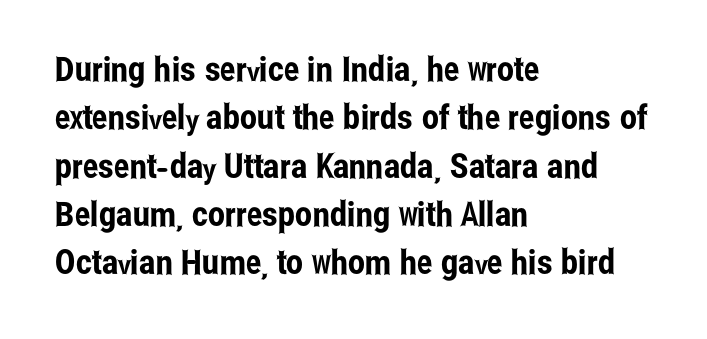
The image shows 34 px condensed sans-serif type, upright; set left-aligned, normal line spacing (1.42x), normal letter spacing, not underlined; low stroke contrast and a medium x-height.
